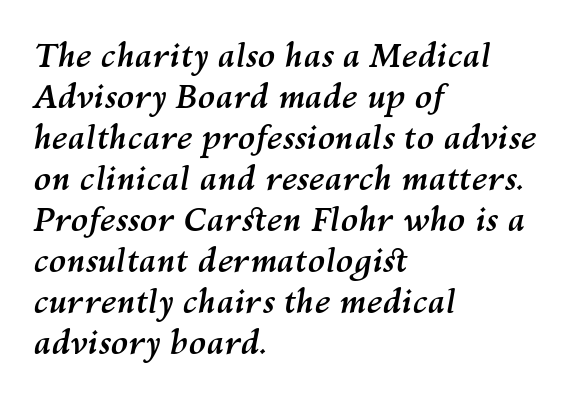
Q: Is the text bold? A: Yes.
Q: Is the text italic (slanted)? A: Yes, it leans right by about 10 degrees.
Q: Is the text underlined? A: No.
Q: How is the paragraph aligned? A: Left-aligned.
Q: Is the spacing between letters normal or unusually wide? A: Normal.
Q: Is the spacing between lines tight, normal or loose? A: Normal.
Q: Width (condensed, normal, or wide)? A: Normal.
Q: Stroke contrast? A: Medium.
Q: x-height? A: Medium.
Q: Monospaced? A: No.
